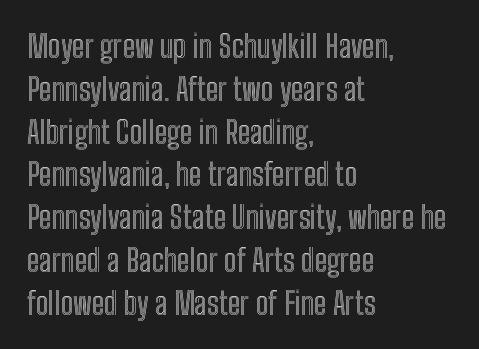
The image shows 31 px condensed type, upright; set left-aligned, normal line spacing (1.38x), normal letter spacing, not underlined; a medium x-height.
